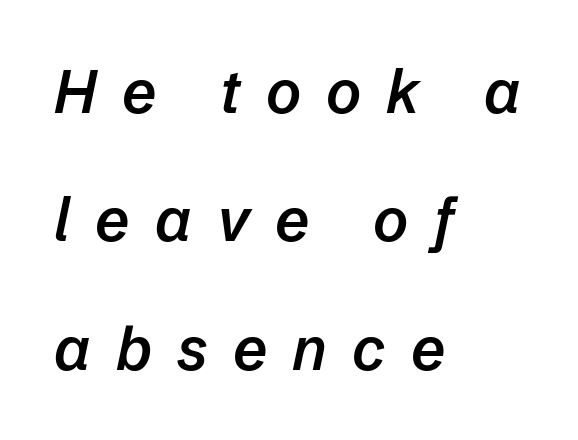
The image shows 60 px semibold type, italic (leaning right); set left-aligned, loose line spacing (2.14x), unusually wide letter spacing (+0.42 em), not underlined; low stroke contrast and a medium x-height.
